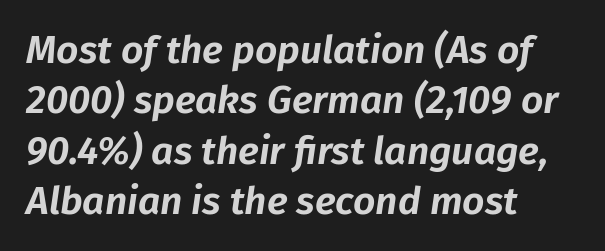
{"italic": "yes", "lean": "right", "slant_degrees": 8, "width": "normal", "stroke_contrast": "low", "x_height": "medium", "monospaced": "no", "underline": "no", "align": "left", "line_spacing": "normal", "line_spacing_ratio": 1.29, "letter_spacing": "normal", "letter_spacing_em": 0.0, "glyph_px": 39}
